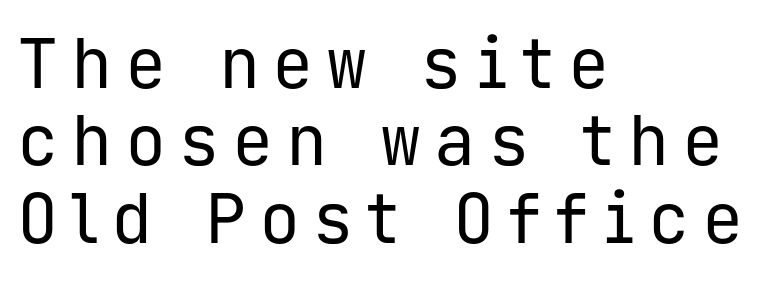
{"serif": "no", "italic": "no", "bold": "no", "weight": "regular", "width": "normal", "stroke_contrast": "low", "x_height": "medium", "monospaced": "yes", "underline": "no", "align": "left", "line_spacing": "tight", "line_spacing_ratio": 1.12, "glyph_px": 69}
